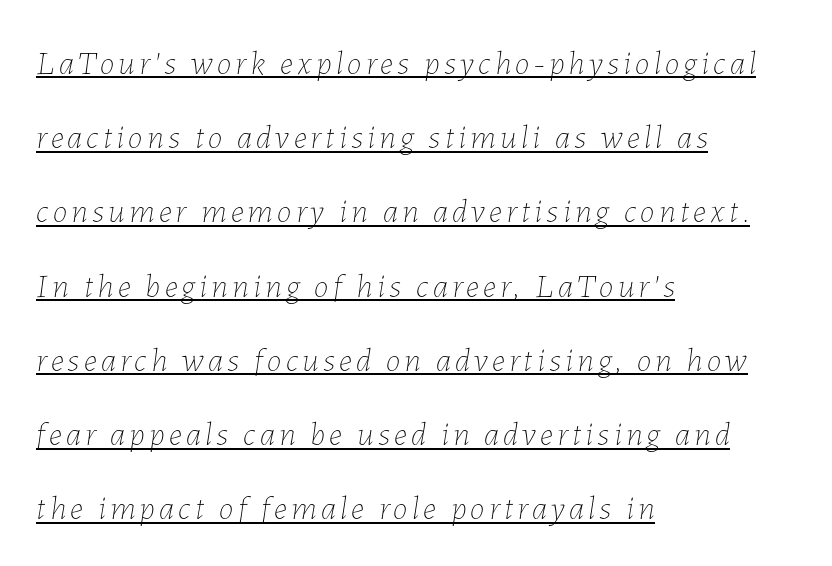
{"italic": "yes", "lean": "right", "slant_degrees": 7, "bold": "no", "weight": "thin", "width": "normal", "stroke_contrast": "low", "x_height": "medium", "monospaced": "no", "underline": "yes", "align": "left", "line_spacing": "loose", "line_spacing_ratio": 2.25, "glyph_px": 33}
